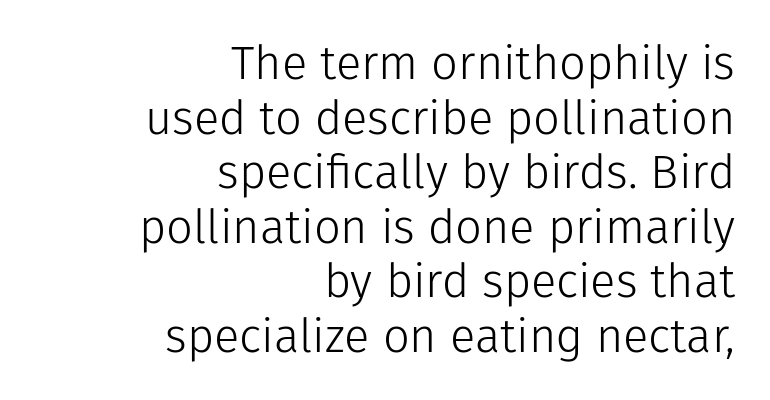
The image shows 47 px light sans-serif type, upright; set right-aligned, line spacing 1.16x, normal letter spacing, not underlined; low stroke contrast and a medium x-height.
